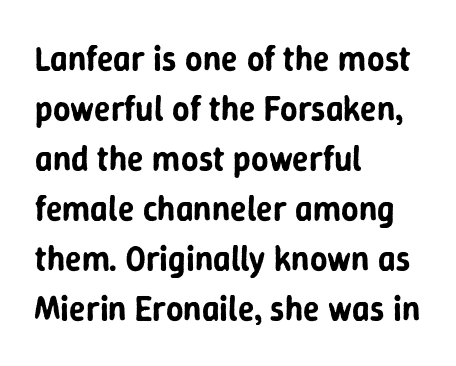
The image shows 34 px sans-serif type, upright; set left-aligned, normal line spacing (1.47x), normal letter spacing, not underlined; low stroke contrast and a medium x-height.
